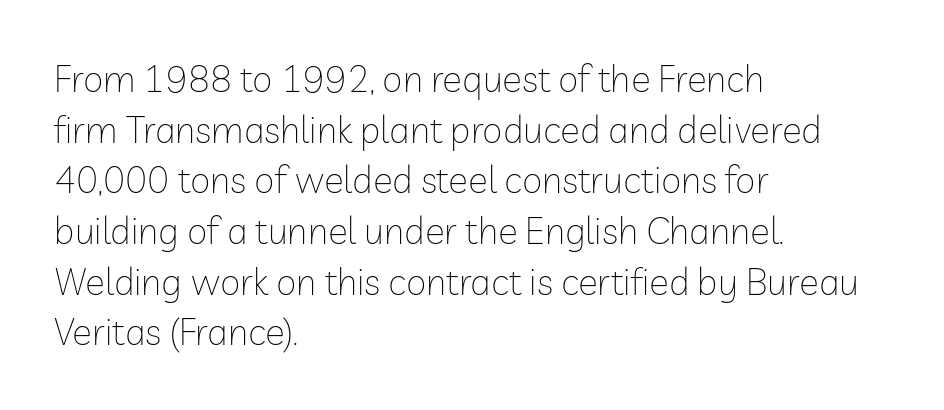
The image shows 37 px thin sans-serif type, upright; set left-aligned, normal line spacing (1.37x), normal letter spacing, not underlined; low stroke contrast and a medium x-height.
